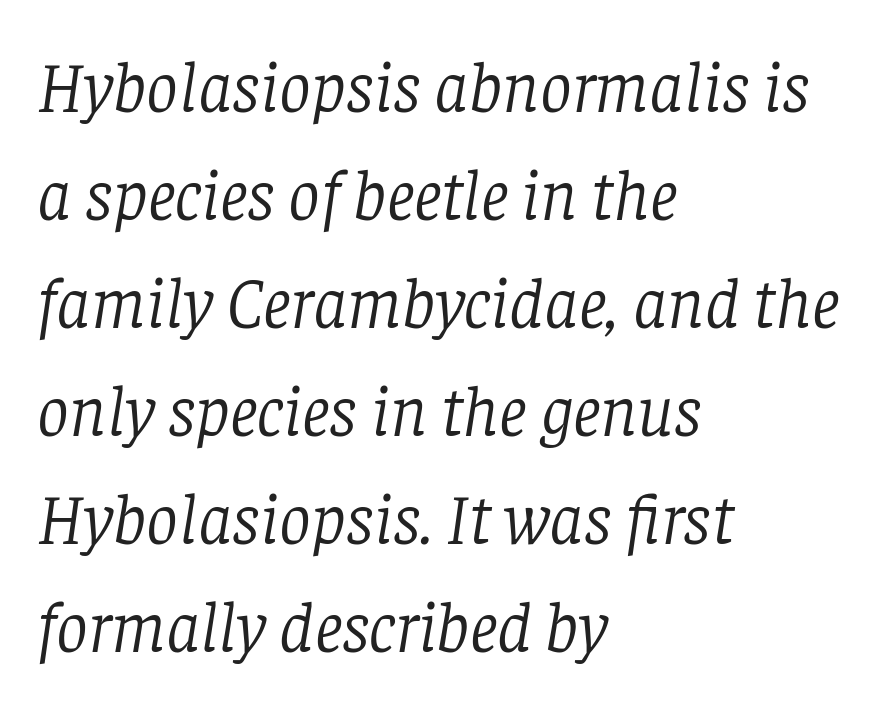
The image shows 71 px light serif type, italic (leaning right); set left-aligned, normal line spacing (1.52x), normal letter spacing, not underlined; low stroke contrast and a large x-height.
